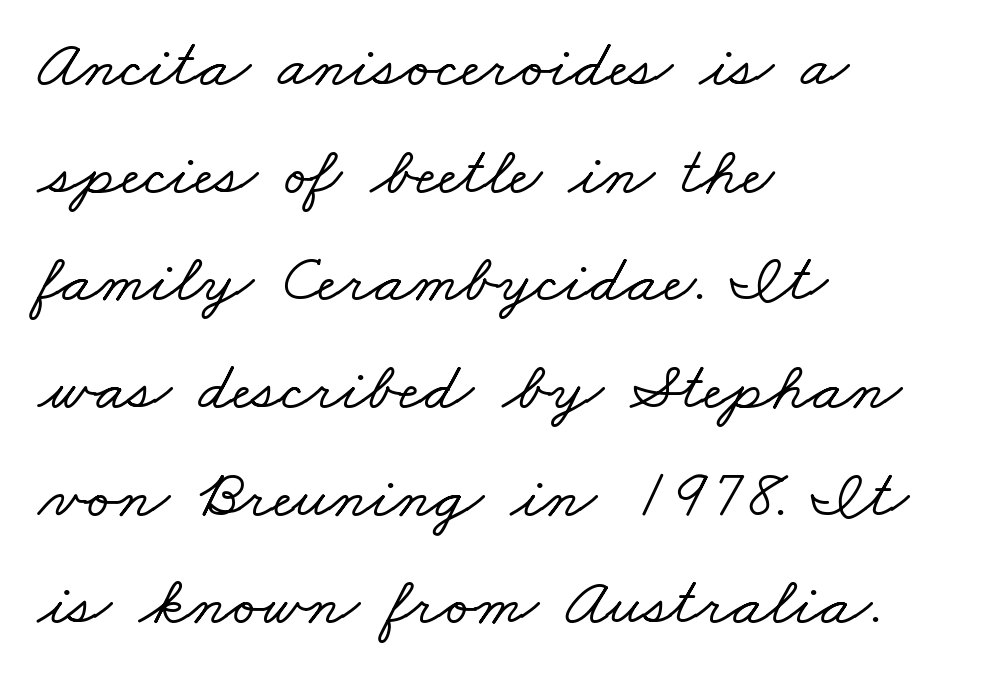
{"serif": "yes", "width": "wide", "stroke_contrast": "low", "x_height": "small", "monospaced": "no", "underline": "no", "align": "left", "line_spacing": "normal", "line_spacing_ratio": 1.56, "letter_spacing": "normal", "letter_spacing_em": 0.0, "glyph_px": 69}
